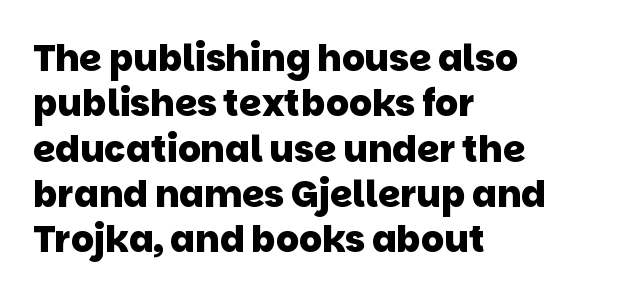
Q: Is the text bold? A: Yes.
Q: Is the typeface a serif or a sans-serif typeface? A: Sans-serif.
Q: Is the text underlined? A: No.
Q: How is the paragraph aligned? A: Left-aligned.
Q: Is the spacing between letters normal or unusually wide? A: Normal.
Q: Is the spacing between lines tight, normal or loose? A: Normal.
Q: Width (condensed, normal, or wide)? A: Normal.
Q: Stroke contrast? A: Low.
Q: x-height? A: Large.
Q: Monospaced? A: No.
